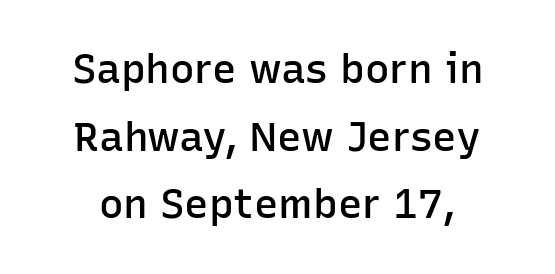
Underlining? Definitely not there. Bold? Not quite — semibold, heavier than regular but stopping short. Examine the stroke ends and you'll find no serifs. Is this a fixed-width face? No — the glyphs have proportional, varying widths. Compared with typical body copy, the letter spacing here is the same. Nope, not italic — everything's standing straight.
